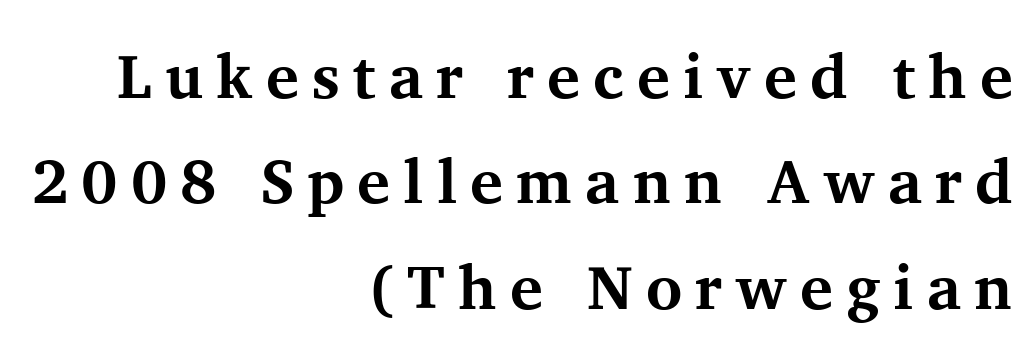
The image shows 62 px bold serif type, upright; set right-aligned, normal line spacing (1.7x), unusually wide letter spacing (+0.21 em), not underlined; medium stroke contrast and a medium x-height.
